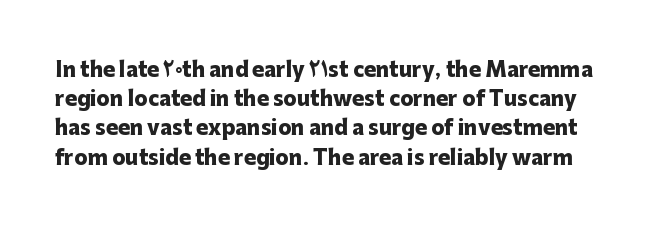
{"italic": "no", "bold": "yes", "underline": "no", "line_spacing": "normal", "line_spacing_ratio": 1.46, "letter_spacing": "normal", "letter_spacing_em": 0.0, "glyph_px": 20}
